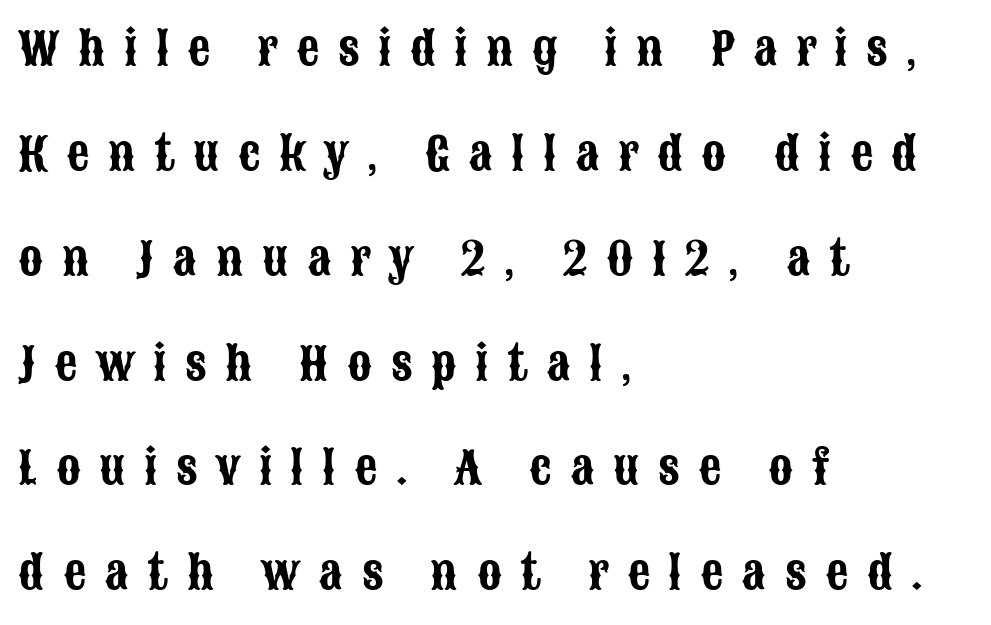
Regarding leading, the lines here are spaced well apart. Letterform terminals end flat and unadorned throughout the passage. The passage shown is typed in a proportional face where columns would drift. A clean baseline with only descenders dipping below it. Observe the wide spacing: letters keep a clear distance from each other. In CSS terms this would be text-align: left.
